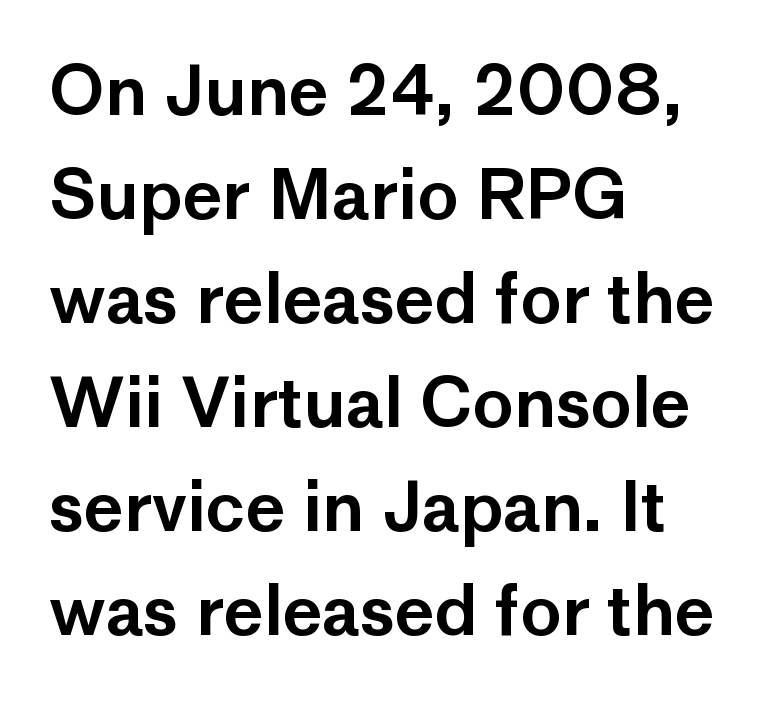
Q: Is the text italic (slanted)? A: No, it is upright.
Q: Is the typeface a serif or a sans-serif typeface? A: Sans-serif.
Q: Is the text underlined? A: No.
Q: How is the paragraph aligned? A: Left-aligned.
Q: Is the spacing between letters normal or unusually wide? A: Normal.
Q: Is the spacing between lines tight, normal or loose? A: Normal.
Q: Width (condensed, normal, or wide)? A: Normal.
Q: Stroke contrast? A: Low.
Q: x-height? A: Medium.
Q: Monospaced? A: No.
